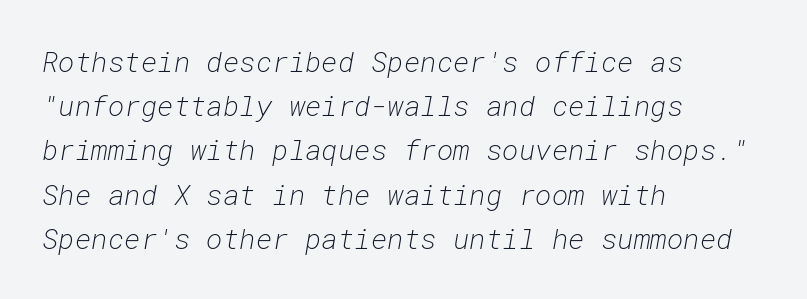
The image shows 28 px light type, italic (leaning right), monospaced; set left-aligned, normal line spacing (1.58x), normal letter spacing, not underlined; low stroke contrast and a medium x-height.
